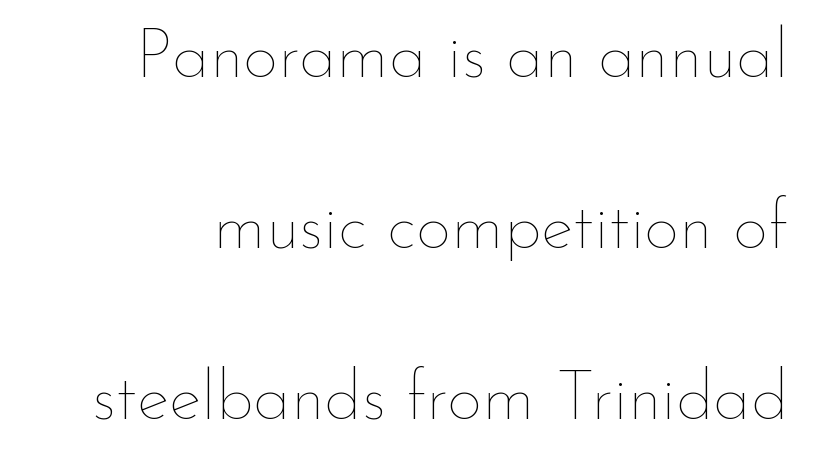
Style check: upright. You could not count columns in this text — the font is proportionally spaced. Whoever set this chose breathing room over compactness in the vertical rhythm. No extra ink here — the face is not bold. Lines of text with bare space underneath. Is the letter spacing exaggerated? No — it looks like the ordinary default.
